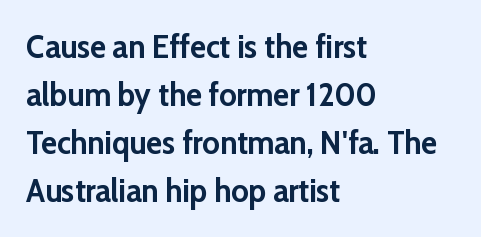
The image shows 33 px semibold sans-serif type, upright; set left-aligned, normal line spacing (1.45x), normal letter spacing, not underlined; low stroke contrast and a medium x-height.
